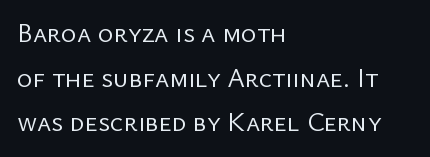
{"italic": "no", "bold": "no", "underline": "no", "align": "left", "line_spacing": "normal", "line_spacing_ratio": 1.65, "letter_spacing": "normal", "letter_spacing_em": 0.0, "glyph_px": 27}
